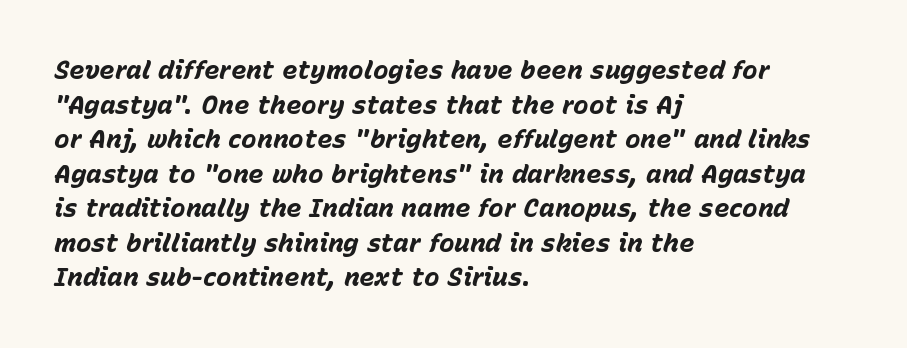
Q: Is the text bold? A: Yes.
Q: Is the text italic (slanted)? A: Yes, it leans right by about 15 degrees.
Q: Is the text underlined? A: No.
Q: How is the paragraph aligned? A: Left-aligned.
Q: Is the spacing between letters normal or unusually wide? A: Normal.
Q: Is the spacing between lines tight, normal or loose? A: Normal.
